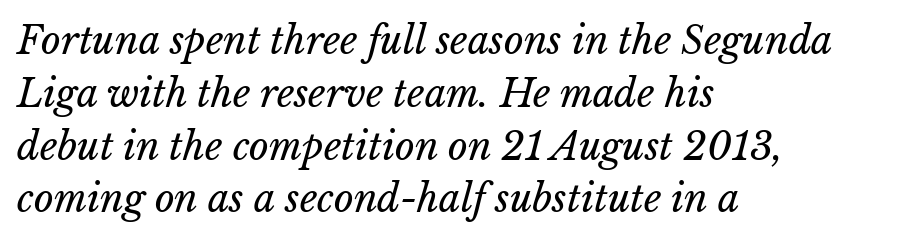
{"bold": "no", "weight": "regular", "width": "normal", "stroke_contrast": "low", "x_height": "medium", "monospaced": "no", "underline": "no", "align": "left", "line_spacing": "normal", "line_spacing_ratio": 1.39, "letter_spacing": "normal", "letter_spacing_em": 0.0, "glyph_px": 38}
